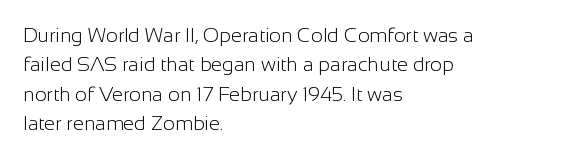
Look at the tracking — it's just the regular setting, nothing added. This sample keeps an unexceptional amount of space between lines. A typesetter would mark this as roman, not italic. Each row of text sits above clean, open space. Ink coverage per letter is moderate at most. This rendering uses left alignment, leaving the right contour irregular.
